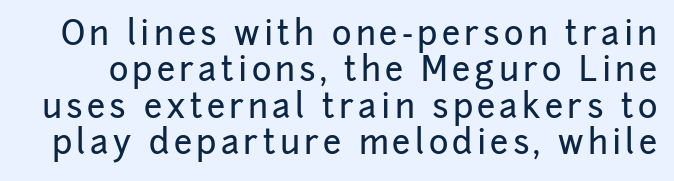
Ordinary non-slanted type is in use. Font category for this specimen: sans-serif. Tightly led — the rows are bunched. A typesetter would call this proportional, since set widths differ per character. Any mark beneath the type? The region is blank.
